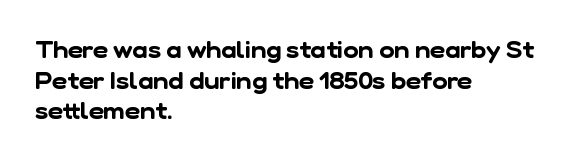
{"underline": "no", "align": "left", "line_spacing": "normal", "line_spacing_ratio": 1.33, "letter_spacing": "normal", "letter_spacing_em": 0.0, "glyph_px": 23}
